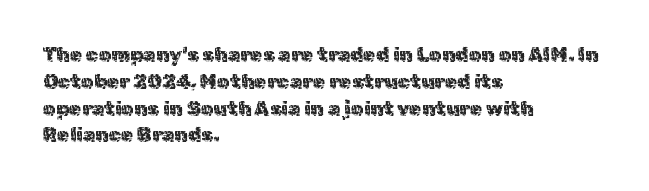
The image shows 20 px text type, upright; set left-aligned, normal line spacing (1.34x), normal letter spacing, not underlined.
